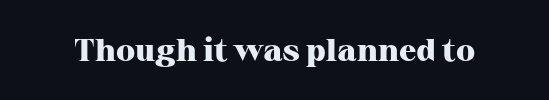
Q: Is the text bold? A: Yes.
Q: Is the text italic (slanted)? A: No, it is upright.
Q: Is the typeface a serif or a sans-serif typeface? A: Serif.
Q: Is the text underlined? A: No.
Q: Is the spacing between letters normal or unusually wide? A: Normal.
Q: Width (condensed, normal, or wide)? A: Normal.
Q: Stroke contrast? A: High.
Q: x-height? A: Medium.
Q: Monospaced? A: No.
